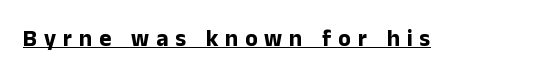
Notice how a bar underscores the lettering throughout. You'd pick this weight for a headline — it's a proper bold. The passage shown has open, widely tracked lettering throughout. The lettering holds an erect, upright posture throughout.
